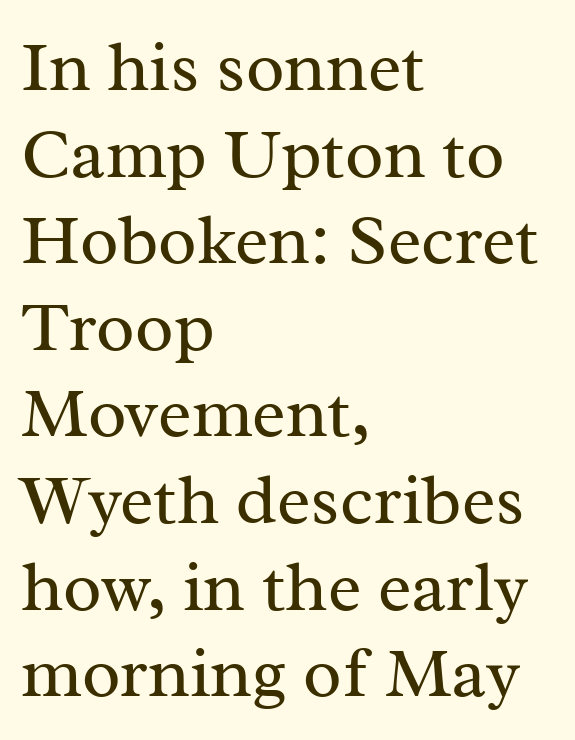
The image shows 71 px regular-weight serif type, upright; set left-aligned, line spacing 1.22x, normal letter spacing, not underlined; medium stroke contrast and a medium x-height.
